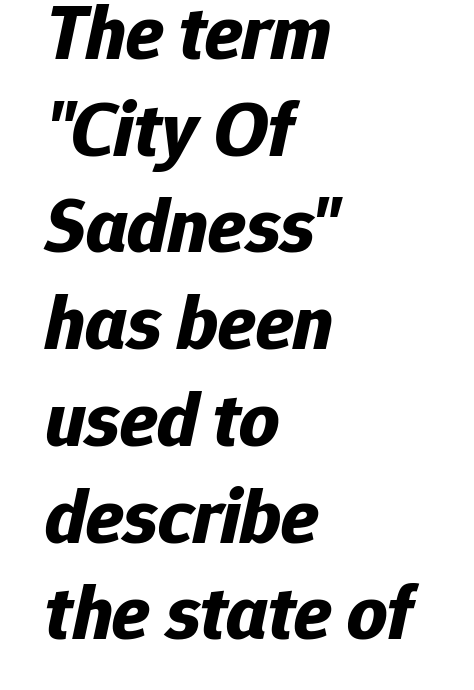
The lines in this sample share a left origin and differ only in where they stop. Decoration check: the copy has no underline. Do the characters align in a grid? No, the font is proportional. Does extra space separate the letters? No, they use regular spacing. Yep, that's italic — everything's leaning. Strong, thick strokes mark this as bold type.
